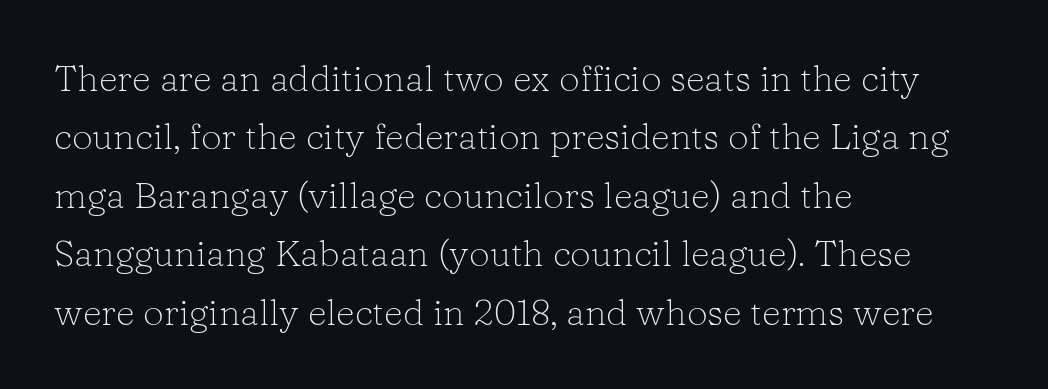
Q: Is the text bold? A: No.
Q: Is the text italic (slanted)? A: No, it is upright.
Q: Is the typeface a serif or a sans-serif typeface? A: Serif.
Q: Is the text underlined? A: No.
Q: How is the paragraph aligned? A: Left-aligned.
Q: Is the spacing between letters normal or unusually wide? A: Normal.
Q: Is the spacing between lines tight, normal or loose? A: Normal.
Q: Width (condensed, normal, or wide)? A: Normal.
Q: Stroke contrast? A: Low.
Q: x-height? A: Medium.
Q: Monospaced? A: No.
